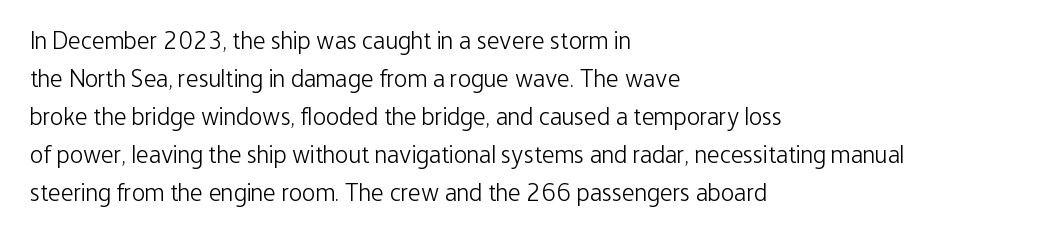
The font's upright variant was chosen for this text. The specimen omits any rule beneath the text block's lines. All the whitespace from short lines collects on the right. Tracking here is standard; glyphs follow each other at the usual distance.
